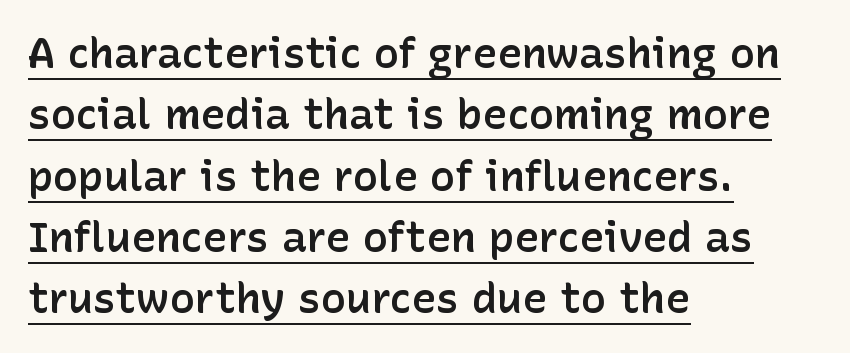
{"serif": "no", "italic": "no", "bold": "semi", "weight": "semibold", "width": "normal", "stroke_contrast": "low", "x_height": "medium", "monospaced": "no", "underline": "yes", "align": "left", "line_spacing": "normal", "line_spacing_ratio": 1.46, "letter_spacing": "normal", "letter_spacing_em": 0.0, "glyph_px": 42}
